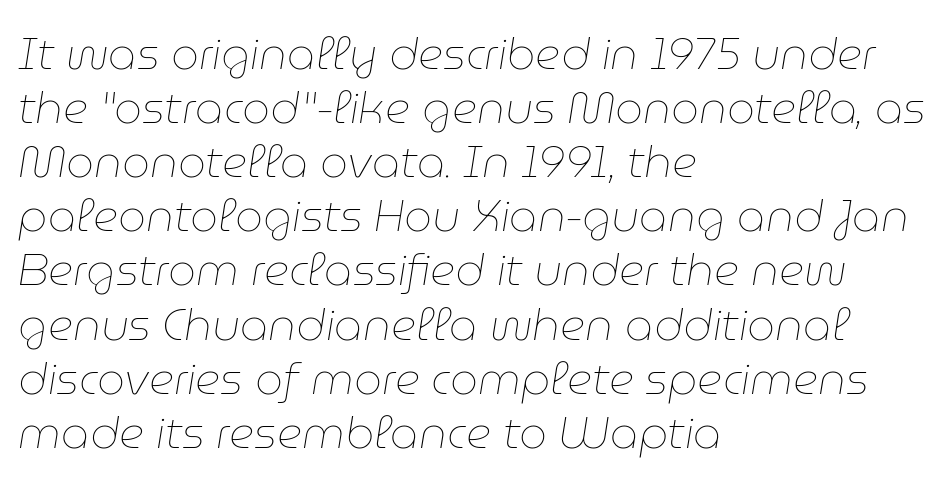
Q: Is the text bold? A: No.
Q: Is the text italic (slanted)? A: Yes, it leans right by about 9 degrees.
Q: Is the text underlined? A: No.
Q: How is the paragraph aligned? A: Left-aligned.
Q: Is the spacing between letters normal or unusually wide? A: Normal.
Q: Width (condensed, normal, or wide)? A: Normal.
Q: Stroke contrast? A: Low.
Q: x-height? A: Medium.
Q: Monospaced? A: No.
